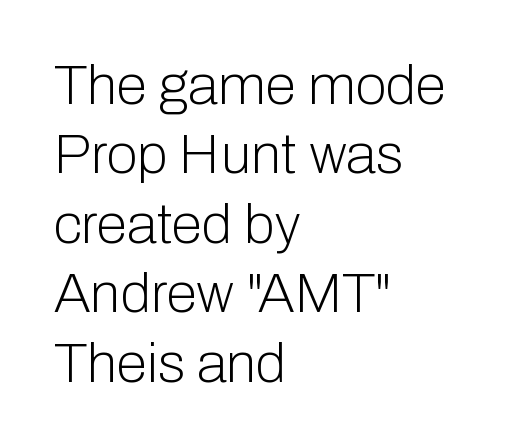
Weight: regular or lighter. Any mark beneath the type? The region is blank. Looks like regular typesetting: each glyph gets only the width it needs. Ascenders rise straight up at ninety degrees.
